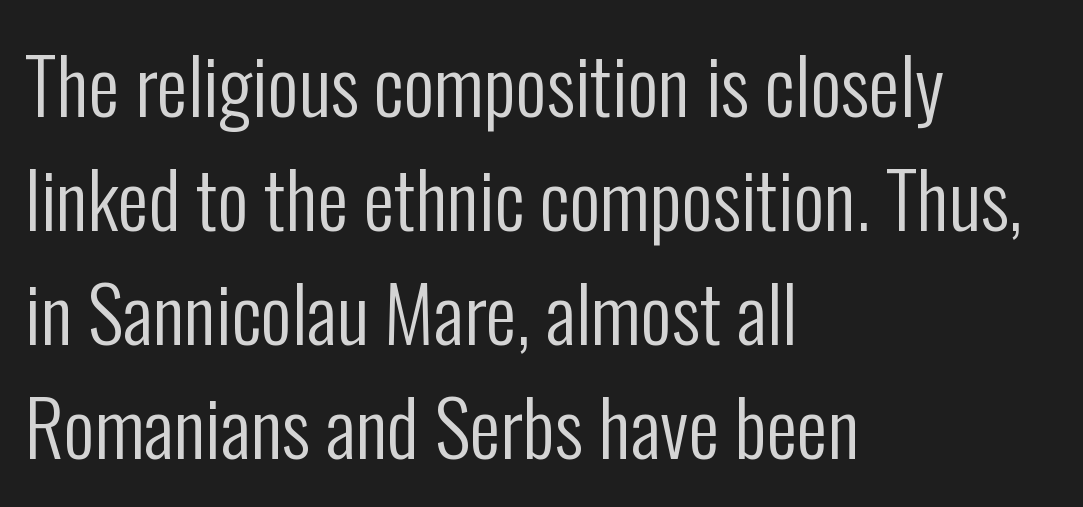
Italic: no, the glyphs are upright roman. The gaps between neighbouring characters are ordinary and unremarkable. The rendering uses a moderate line-height, typical for paragraphs. A typesetter would call this proportional, since set widths differ per character.
